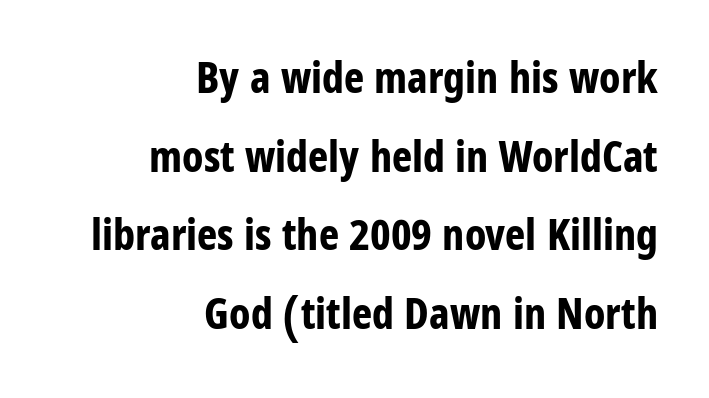
{"serif": "no", "italic": "no", "bold": "yes", "weight": "bold", "width": "condensed", "stroke_contrast": "low", "x_height": "large", "monospaced": "no", "underline": "no", "align": "right", "line_spacing_ratio": 1.83, "letter_spacing": "normal", "letter_spacing_em": 0.0, "glyph_px": 43}
